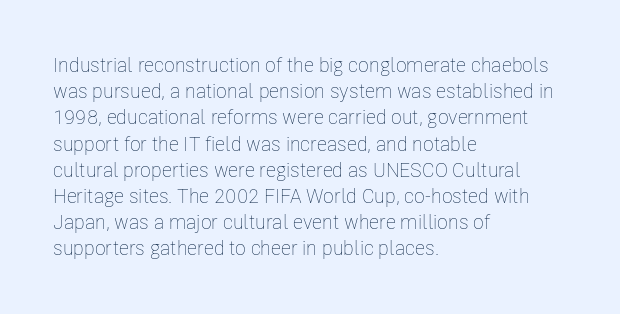
The image shows 20 px text type, upright; set left-aligned, normal line spacing (1.31x), normal letter spacing, not underlined.
